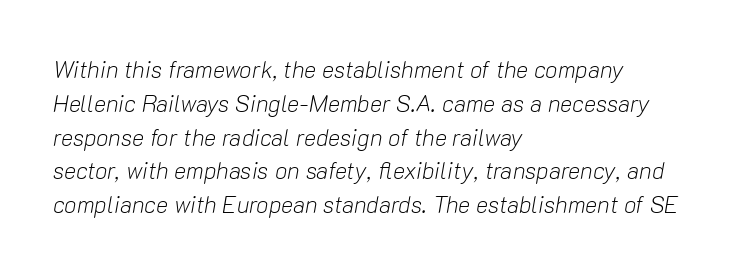
The image shows 23 px text type, italic (leaning right); set left-aligned, normal line spacing (1.47x), normal letter spacing, not underlined.
